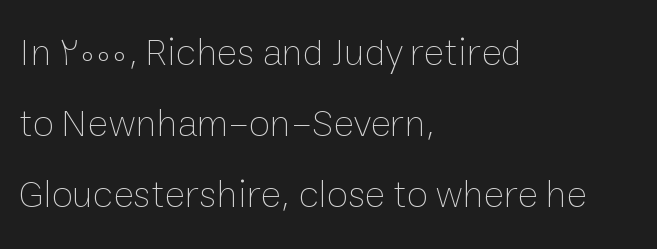
{"italic": "no", "bold": "no", "weight": "thin", "width": "normal", "stroke_contrast": "low", "x_height": "medium", "monospaced": "no", "underline": "no", "align": "left", "line_spacing_ratio": 1.82, "letter_spacing": "normal", "letter_spacing_em": 0.0, "glyph_px": 39}
